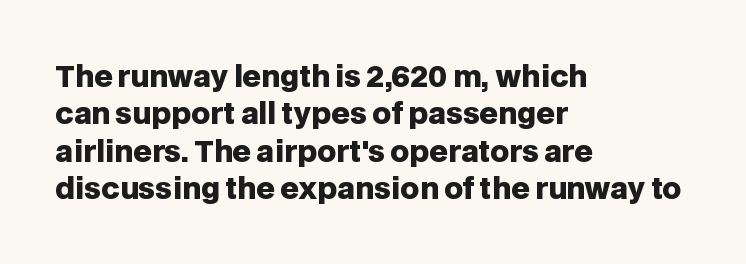
The image shows 29 px heavy sans-serif type, upright; set left-aligned, normal line spacing (1.29x), normal letter spacing, not underlined; low stroke contrast and a large x-height.
